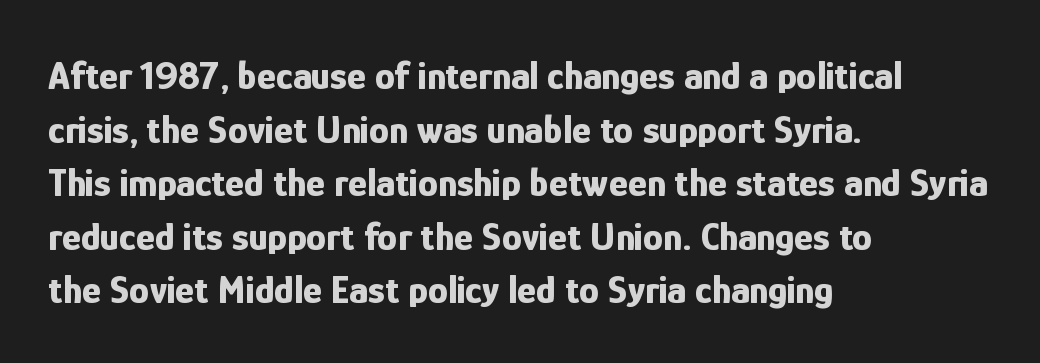
The image shows 40 px bold, condensed sans-serif type, upright; set left-aligned, normal line spacing (1.34x), normal letter spacing, not underlined; low stroke contrast and a medium x-height.
